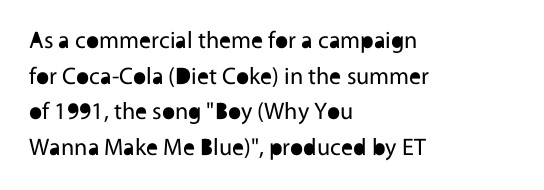
{"italic": "no", "bold": "no", "underline": "no", "align": "left", "line_spacing": "normal", "line_spacing_ratio": 1.48, "letter_spacing": "normal", "letter_spacing_em": 0.0, "glyph_px": 24}
